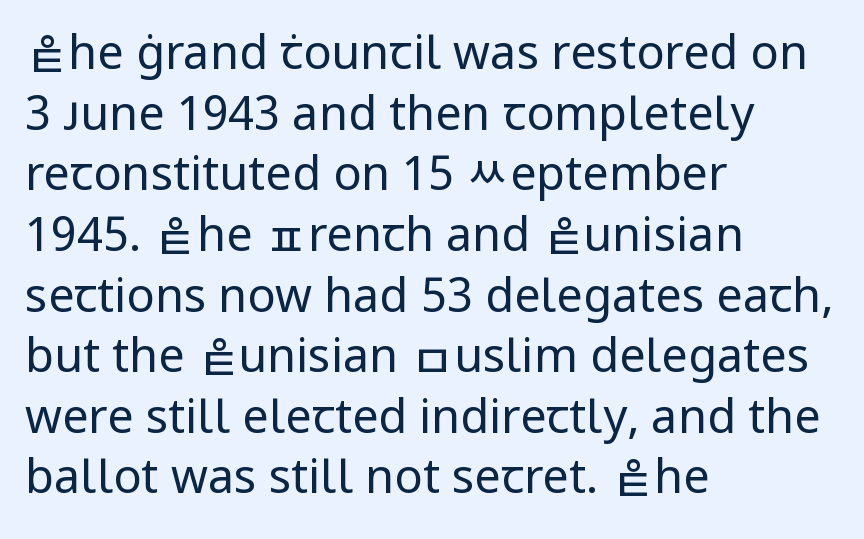
Q: Is the text bold? A: No.
Q: Is the text italic (slanted)? A: No, it is upright.
Q: Is the typeface a serif or a sans-serif typeface? A: Sans-serif.
Q: Is the text underlined? A: No.
Q: How is the paragraph aligned? A: Left-aligned.
Q: Is the spacing between letters normal or unusually wide? A: Normal.
Q: Is the spacing between lines tight, normal or loose? A: Normal.
Q: Width (condensed, normal, or wide)? A: Normal.
Q: Stroke contrast? A: Low.
Q: x-height? A: Medium.
Q: Monospaced? A: No.
